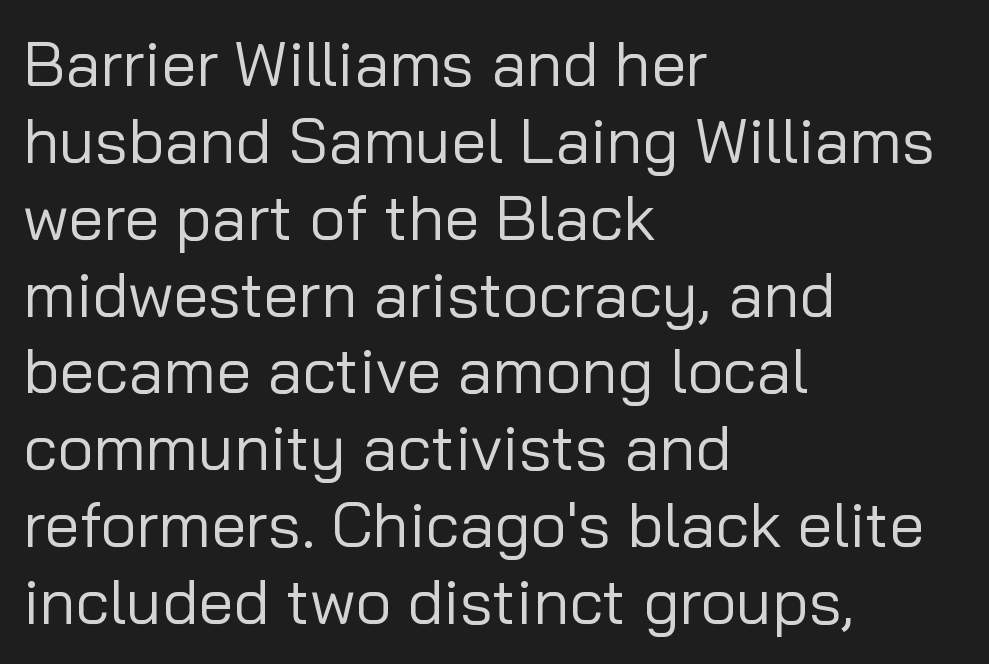
The image shows 63 px regular-weight sans-serif type, upright; set left-aligned, line spacing 1.22x, normal letter spacing, not underlined; low stroke contrast and a medium x-height.
